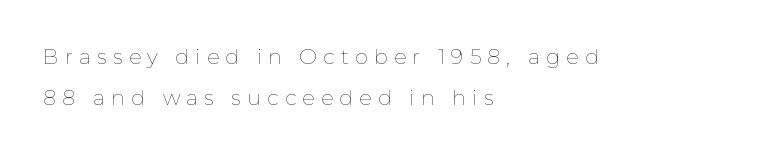
{"italic": "no", "bold": "no", "underline": "no", "align": "left", "line_spacing": "loose", "line_spacing_ratio": 1.93, "letter_spacing": "wide", "letter_spacing_em": 0.29, "glyph_px": 21}
